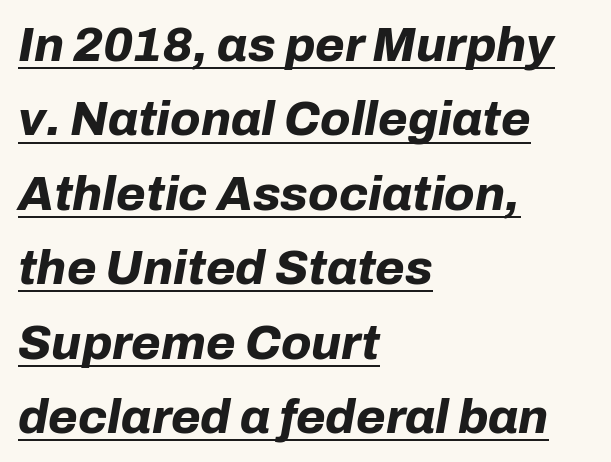
{"italic": "yes", "lean": "right", "slant_degrees": 10, "bold": "yes", "weight": "bold", "width": "normal", "stroke_contrast": "low", "x_height": "medium", "monospaced": "no", "underline": "yes", "align": "left", "line_spacing": "normal", "line_spacing_ratio": 1.55, "letter_spacing": "normal", "letter_spacing_em": 0.0, "glyph_px": 48}
